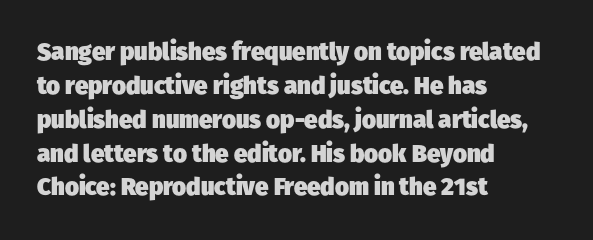
The image shows 24 px bold type; set left-aligned, normal line spacing (1.41x), normal letter spacing, not underlined.
